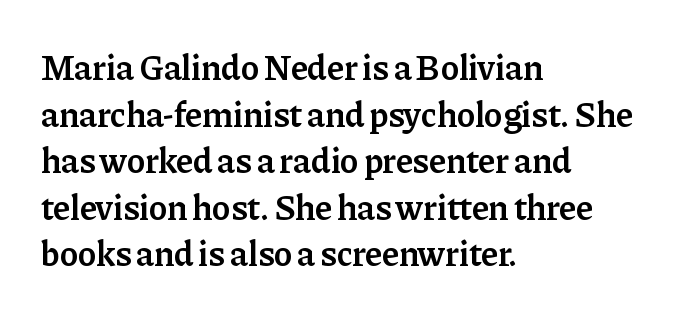
{"serif": "yes", "italic": "no", "bold": "semi", "weight": "semibold", "width": "normal", "stroke_contrast": "low", "x_height": "medium", "monospaced": "no", "underline": "no", "align": "left", "line_spacing": "normal", "line_spacing_ratio": 1.33, "letter_spacing": "normal", "letter_spacing_em": 0.0, "glyph_px": 35}
